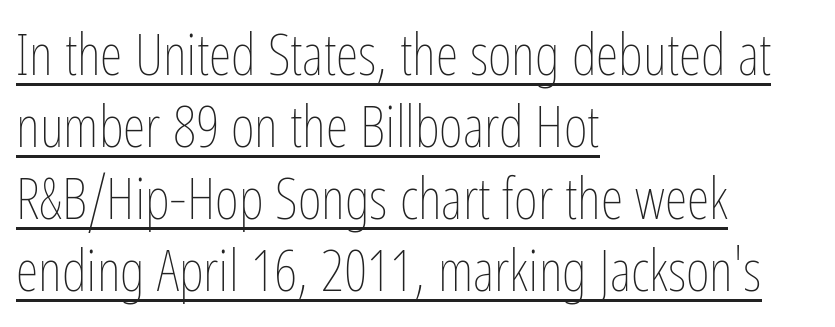
Is the type heavy? It reads as light-to-regular instead. Quick note: not italic, upright. Spacing verdict: proportional, widths tailored to each character. The passage shown has conventional tracking throughout. The text block is weighted toward the left margin, trailing off unevenly rightward. The glyphs are accompanied by a horizontal stroke just below them.
